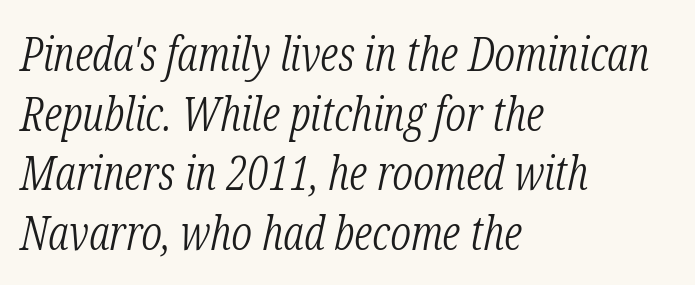
The image shows 47 px light, condensed serif type, italic (leaning right); set left-aligned, normal line spacing (1.27x), normal letter spacing, not underlined; low stroke contrast and a medium x-height.
